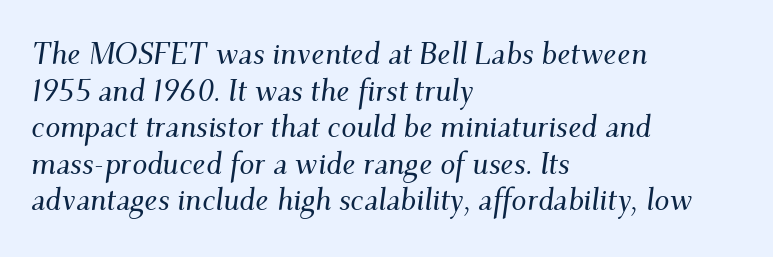
The type is set solid horizontally, with unmodified tracking. Does the copy run flush right? No — it runs flush left. Character widths vary here, with narrow letters taking less room than wide ones. The glyphs in this specimen are seriffed. The face used here has a pronounced slope to its letters.
